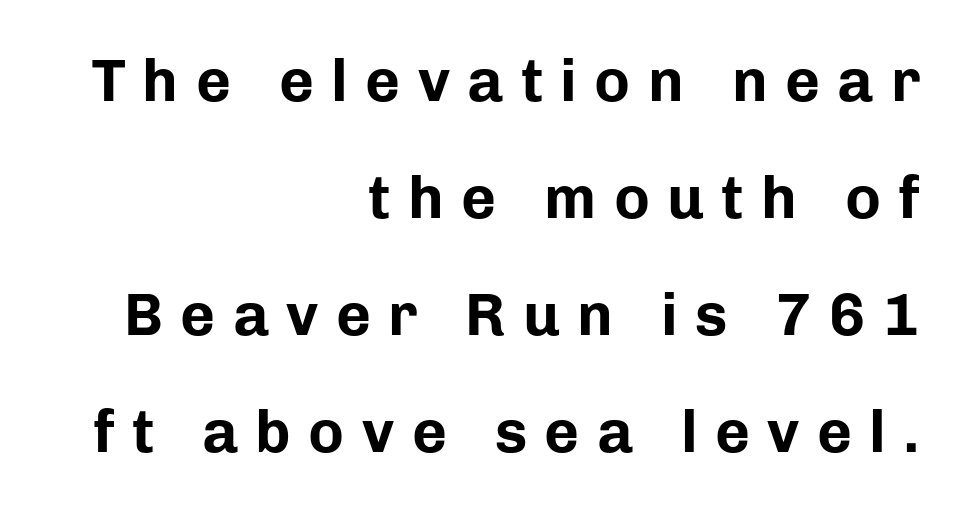
Each letter keeps its own natural width here, so spacing adapts to shape. Quick note: not italic, upright. How are the letters spaced? Widely, with obvious added tracking. The paragraph shown leans on its right margin. The passage shown is emphatically bold.
